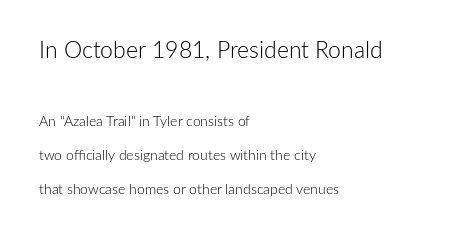
{"italic": "no", "bold": "no", "underline": "no", "align": "left", "line_spacing": "loose", "line_spacing_ratio": 2.45, "letter_spacing": "normal", "letter_spacing_em": 0.0, "larger_block": "first", "size_ratio": 1.64, "glyph_px": 23}
